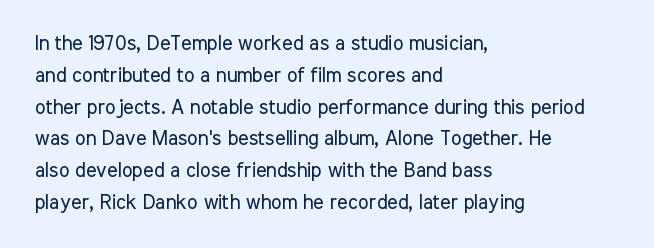
The image shows 20 px text type, upright; set left-aligned, normal line spacing (1.59x), normal letter spacing, not underlined.
